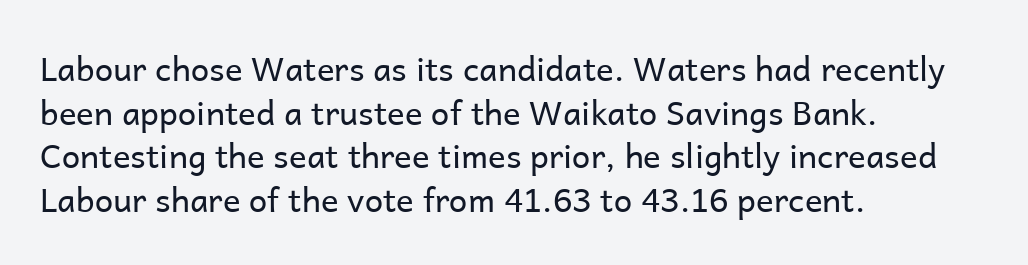
You could not count columns in this text — the font is proportionally spaced. These lines are set flush left with a ragged right edge. Ascenders rise straight up at ninety degrees. The passage shown stacks its lines at a standard gap. Bare-footed words on every line. Words appear dense and cohesive because spacing is normal.
